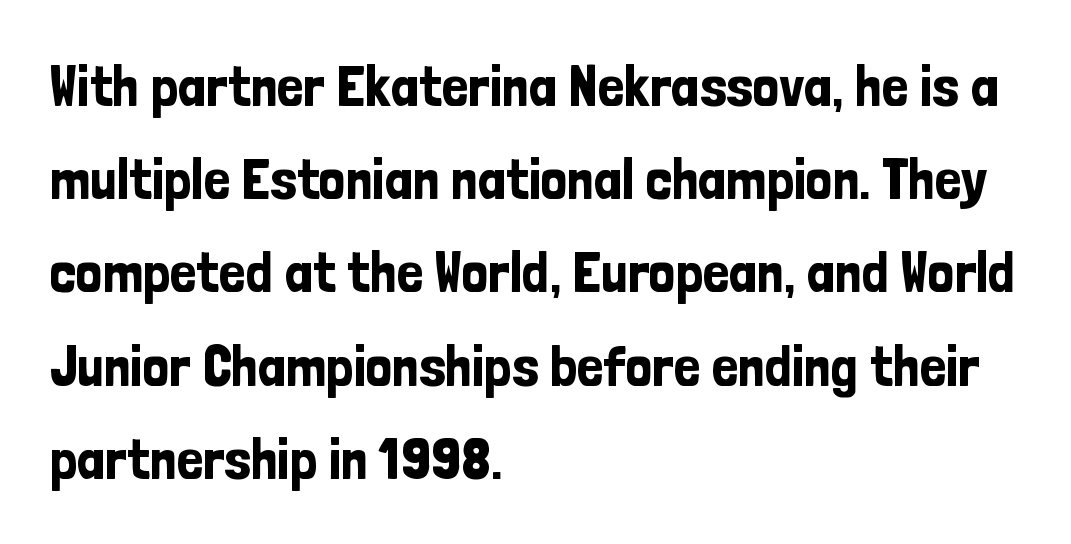
The line-height multiplier appears to be the usual default. This rendering features lettering with no underline. The passage shown is typeset with a sans-serif family. The rag falls on the right side of this text block. Proportional: the letters do not fall into vertical columns.
